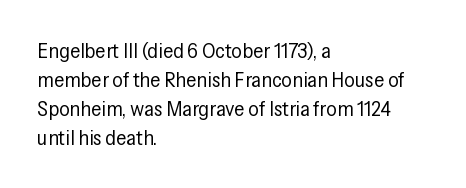
Letters rest on an invisible, unmarked baseline. Heaviness? Minimal to ordinary, like unemphasized prose. The rendering anchors every line to the left-hand side. The line-height multiplier appears to be the usual default.
